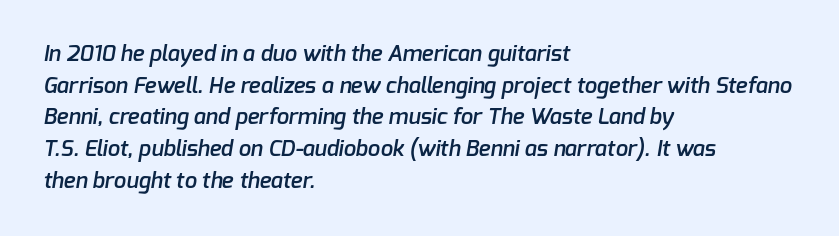
Words float on clear page, feet unadorned. Spacing between characters is what you'd get straight out of the box. Quick note: interline space is typical. The typesetter chose a ragged-right arrangement here.
